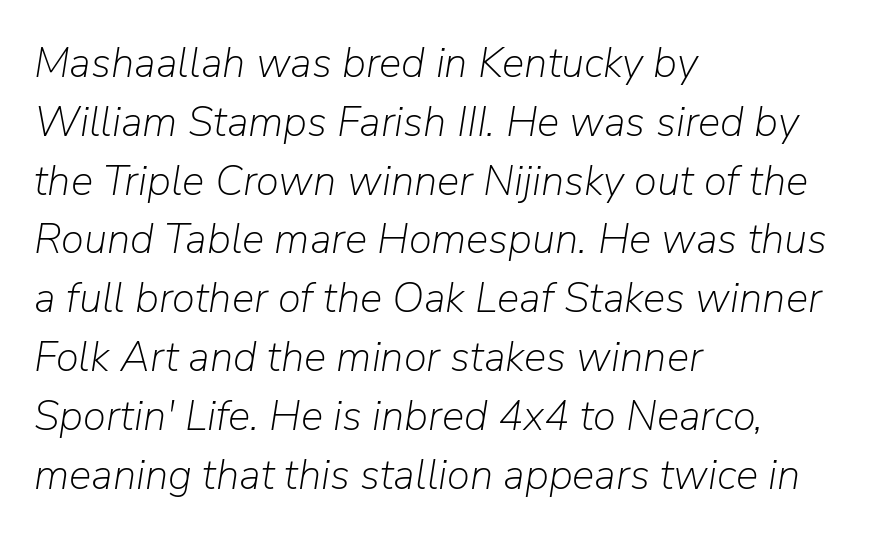
The image shows 42 px light type, italic (leaning right); set left-aligned, normal line spacing (1.4x), normal letter spacing, not underlined; low stroke contrast and a medium x-height.
